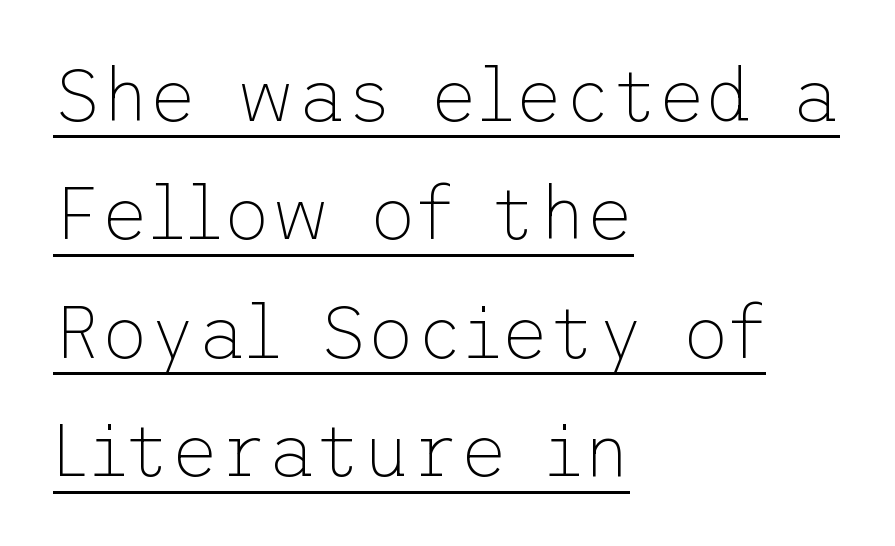
This is roman type, the default non-slanted kind. Does extra space separate the letters? No, they use regular spacing. This rendering features underlined lettering. You can tell from the bare stems that sans-serif type was used. The weight tops out at a normal text grade.
